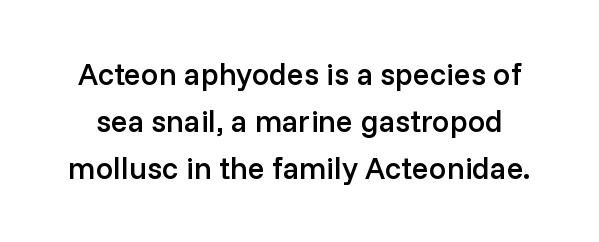
Q: Is the text bold? A: Semi-bold.
Q: Is the text italic (slanted)? A: No, it is upright.
Q: Is the typeface a serif or a sans-serif typeface? A: Sans-serif.
Q: Is the text underlined? A: No.
Q: Is the spacing between letters normal or unusually wide? A: Normal.
Q: Is the spacing between lines tight, normal or loose? A: Normal.
Q: Width (condensed, normal, or wide)? A: Normal.
Q: Stroke contrast? A: Low.
Q: x-height? A: Medium.
Q: Monospaced? A: No.
